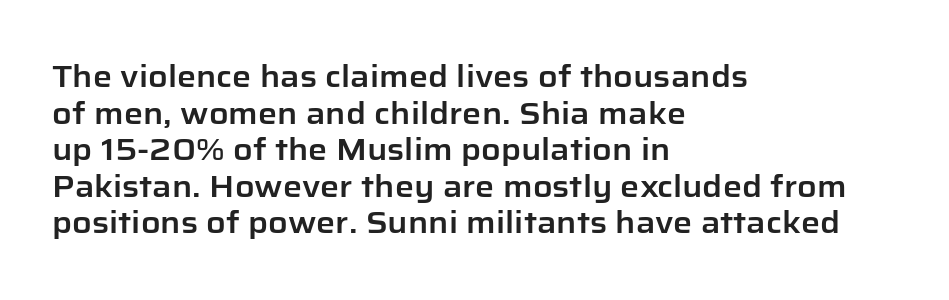
Has an underline been added? It has not. In CSS terms this would be text-align: left. Ascenders rise straight up at ninety degrees. A typesetter would call this proportional, since set widths differ per character.
